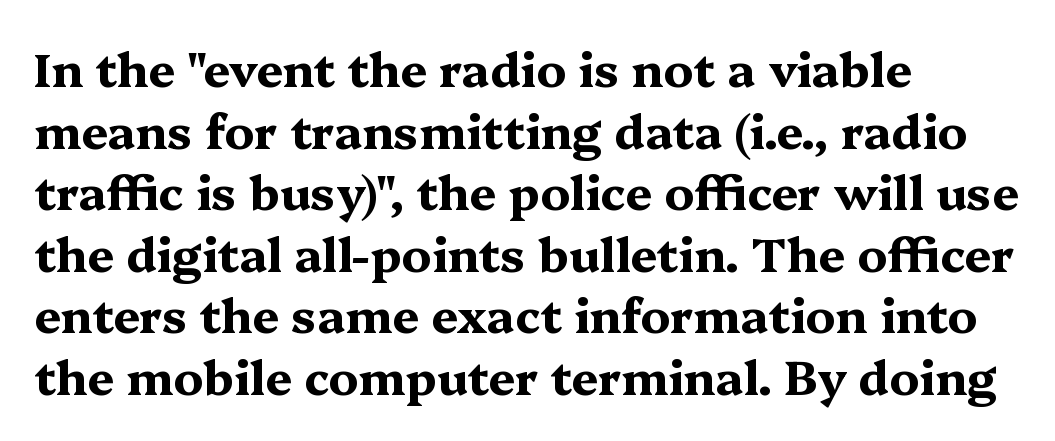
The image shows 47 px bold, wide serif type, upright; set left-aligned, normal line spacing (1.31x), normal letter spacing, not underlined; medium stroke contrast and a medium x-height.
